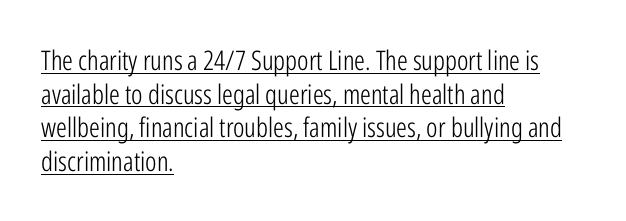
The image shows 27 px text type, upright; set left-aligned, normal line spacing (1.25x), normal letter spacing, underlined.
